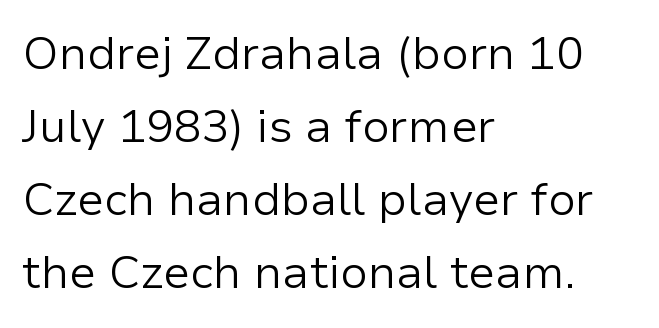
Q: Is the text bold? A: No.
Q: Is the text italic (slanted)? A: No, it is upright.
Q: Is the typeface a serif or a sans-serif typeface? A: Sans-serif.
Q: Is the text underlined? A: No.
Q: How is the paragraph aligned? A: Left-aligned.
Q: Is the spacing between letters normal or unusually wide? A: Normal.
Q: Is the spacing between lines tight, normal or loose? A: Normal.
Q: Width (condensed, normal, or wide)? A: Normal.
Q: Stroke contrast? A: Low.
Q: x-height? A: Medium.
Q: Monospaced? A: No.
